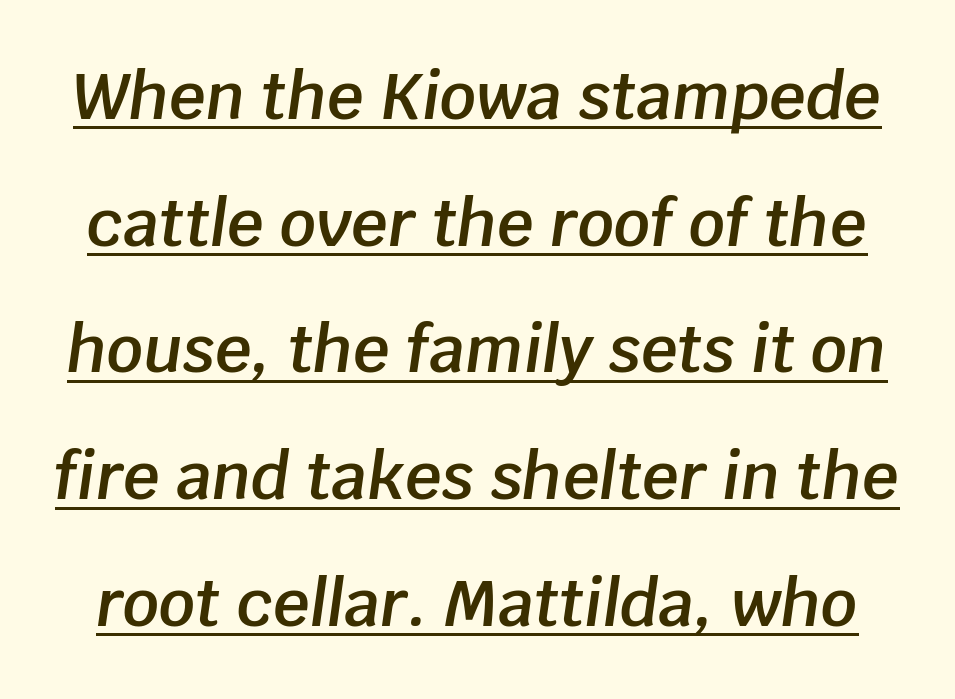
Students, observe: this is what heavily led, spacious text looks like. Yep, that's italic — everything's leaning. Strokes here are thickened, but only to semibold level. What stands out about the letter spacing? Nothing — it is the standard amount.
